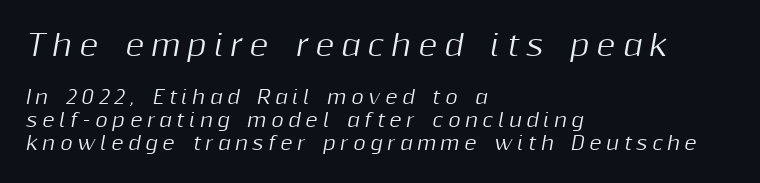
Q: Is the text italic (slanted)? A: Yes, it leans right by about 10 degrees.
Q: Is the text underlined? A: No.
Q: How is the paragraph aligned? A: Left-aligned.
Q: Is the spacing between letters normal or unusually wide? A: Unusually wide.
Q: Which block of text is set in a larger size, the first (top) or the second (bottom)? A: The first (top) one.
Q: Width (condensed, normal, or wide)? A: Normal.
Q: Stroke contrast? A: Medium.
Q: x-height? A: Medium.
Q: Monospaced? A: No.
